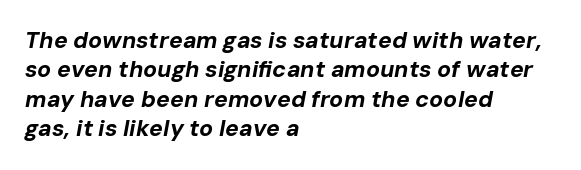
{"italic": "yes", "lean": "right", "slant_degrees": 10, "bold": "yes", "underline": "no", "align": "left", "line_spacing": "normal", "line_spacing_ratio": 1.28, "letter_spacing": "normal", "letter_spacing_em": 0.0, "glyph_px": 23}
